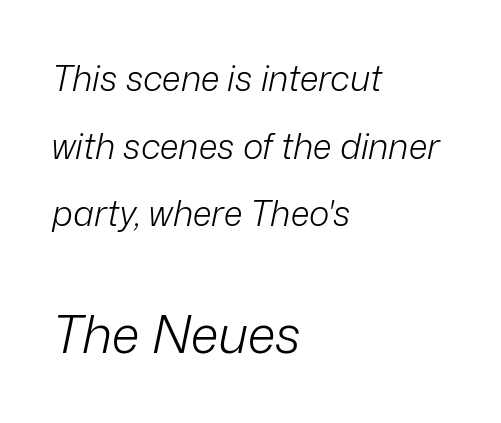
{"italic": "yes", "lean": "right", "slant_degrees": 12, "bold": "no", "weight": "light", "width": "normal", "stroke_contrast": "low", "x_height": "medium", "monospaced": "no", "underline": "no", "align": "left", "line_spacing": "loose", "line_spacing_ratio": 1.93, "letter_spacing": "normal", "letter_spacing_em": 0.0, "larger_block": "second", "size_ratio": 1.49, "glyph_px": 52}
